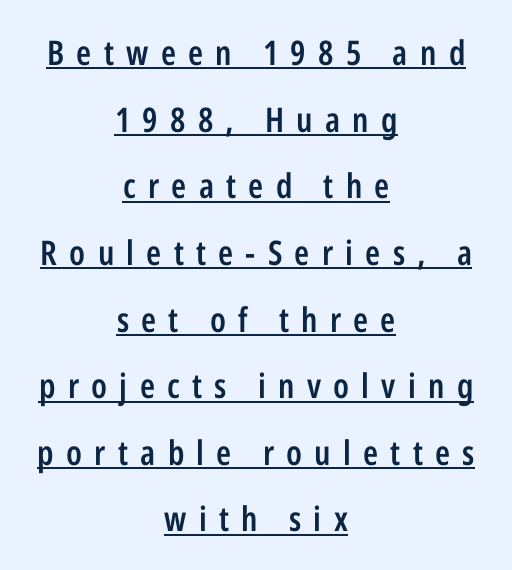
{"serif": "no", "italic": "no", "bold": "semi", "weight": "semibold", "width": "condensed", "stroke_contrast": "low", "x_height": "medium", "monospaced": "no", "underline": "yes", "align": "center", "line_spacing": "loose", "line_spacing_ratio": 1.96, "letter_spacing": "wide", "letter_spacing_em": 0.36, "glyph_px": 34}
